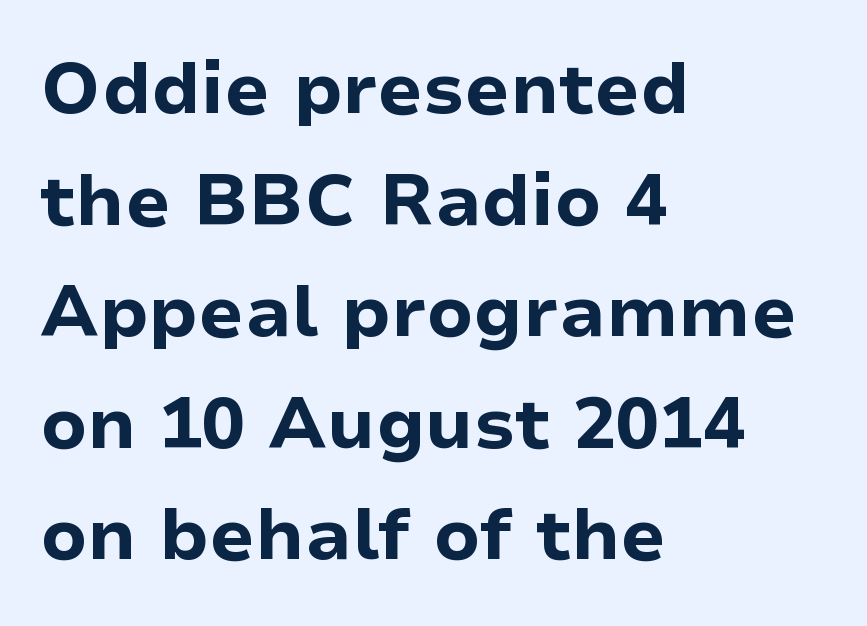
Visually the block forms a straight wall on the left and a jagged coastline on the right. Each row of text sits above clean, open space. Looks like regular typesetting: each glyph gets only the width it needs. The font is running at its bold setting. Short note: letters normally spaced. Is this a sans? Yes — the strokes have no serifs.
